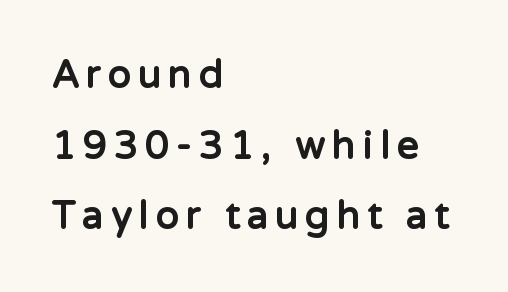
The image shows 38 px bold sans-serif type, upright; set left-aligned, line spacing 1.86x, not underlined; low stroke contrast and a medium x-height.
